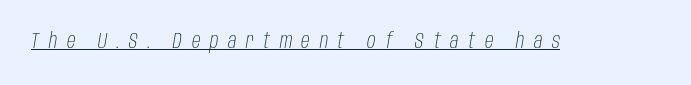
The image shows 21 px text type, italic (leaning right); set unusually wide letter spacing (+0.46 em), underlined.
